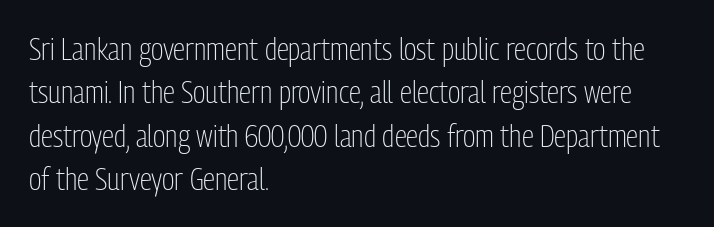
Horizontal alignment here is leftward, the default for most running prose. To sum up the face: it is a sans, with no serifs. The block of text has a typical density, with ordinary space between rows. Ordinary non-slanted type is in use. The words here are not underlined.
